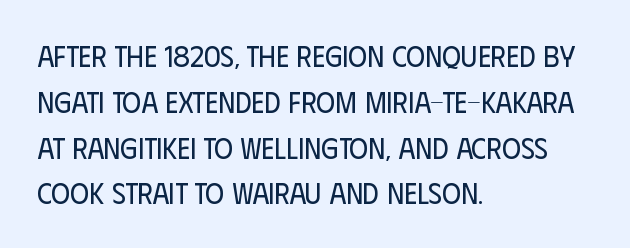
Q: Is the text bold? A: No.
Q: Is the text italic (slanted)? A: No, it is upright.
Q: Is the typeface a serif or a sans-serif typeface? A: Sans-serif.
Q: Is the text underlined? A: No.
Q: How is the paragraph aligned? A: Left-aligned.
Q: Is the spacing between letters normal or unusually wide? A: Normal.
Q: Is the spacing between lines tight, normal or loose? A: Normal.
Q: Width (condensed, normal, or wide)? A: Condensed.
Q: Stroke contrast? A: Low.
Q: x-height? A: Large.
Q: Monospaced? A: No.
